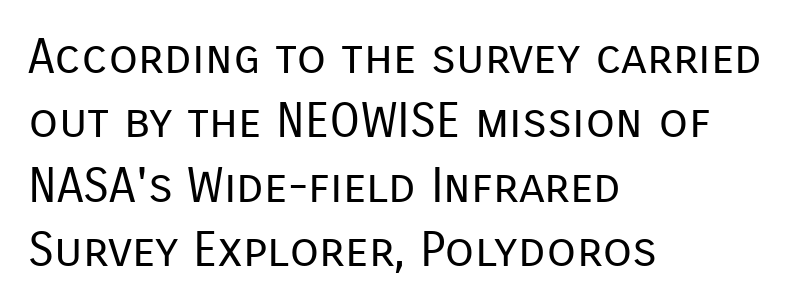
Q: Is the text bold? A: No.
Q: Is the text italic (slanted)? A: No, it is upright.
Q: Is the typeface a serif or a sans-serif typeface? A: Sans-serif.
Q: Is the text underlined? A: No.
Q: How is the paragraph aligned? A: Left-aligned.
Q: Is the spacing between letters normal or unusually wide? A: Normal.
Q: Is the spacing between lines tight, normal or loose? A: Normal.
Q: Width (condensed, normal, or wide)? A: Normal.
Q: Stroke contrast? A: Low.
Q: x-height? A: Medium.
Q: Monospaced? A: No.
